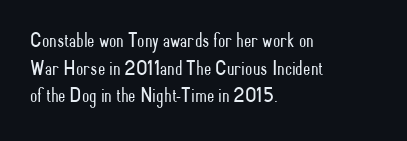
Teacher's note: observe the even left margin — that is flush-left alignment. The line texture is even and compact thanks to regular tracking. The lettering stays uniformly vertical, giving the passage a roman look. The baseline area is clear.
